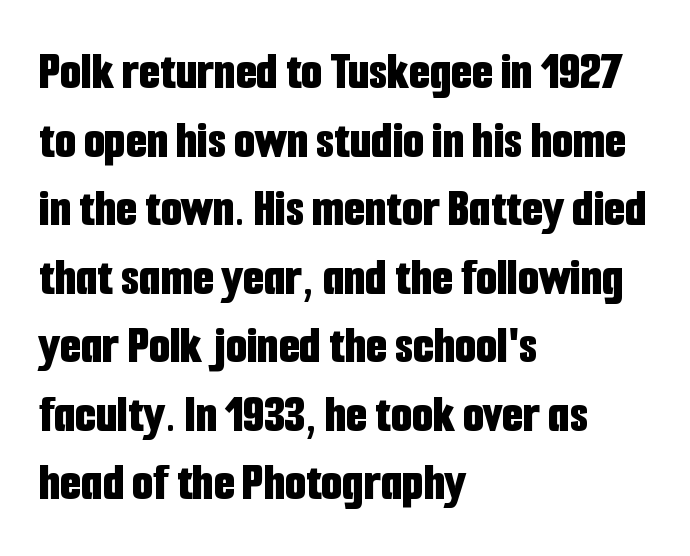
The image shows 54 px bold, condensed sans-serif type, upright; set left-aligned, normal line spacing (1.27x), normal letter spacing, not underlined; low stroke contrast and a medium x-height.
